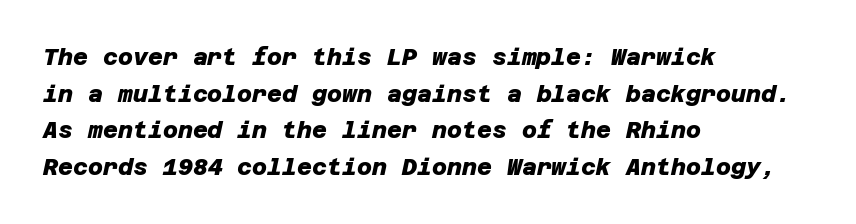
The image shows 23 px bold type; set left-aligned, normal line spacing (1.59x), normal letter spacing, not underlined.
